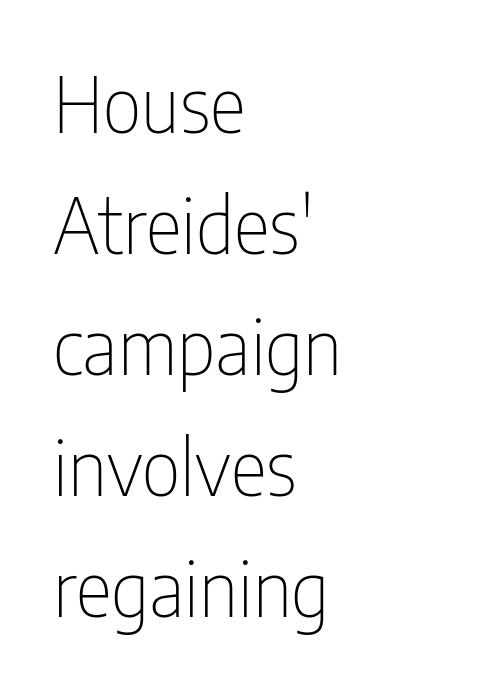
Q: Is the text bold? A: No.
Q: Is the text italic (slanted)? A: No, it is upright.
Q: Is the typeface a serif or a sans-serif typeface? A: Sans-serif.
Q: Is the text underlined? A: No.
Q: How is the paragraph aligned? A: Left-aligned.
Q: Is the spacing between letters normal or unusually wide? A: Normal.
Q: Is the spacing between lines tight, normal or loose? A: Normal.
Q: Width (condensed, normal, or wide)? A: Condensed.
Q: Stroke contrast? A: Low.
Q: x-height? A: Medium.
Q: Monospaced? A: No.
